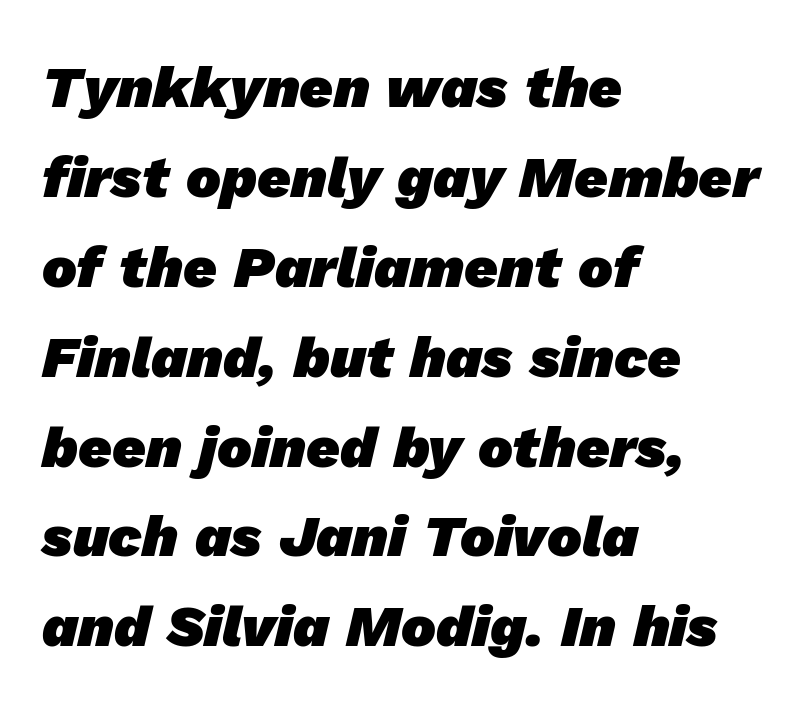
The image shows 58 px heavy sans-serif type; set left-aligned, normal line spacing (1.55x), normal letter spacing, not underlined; low stroke contrast and a medium x-height.
